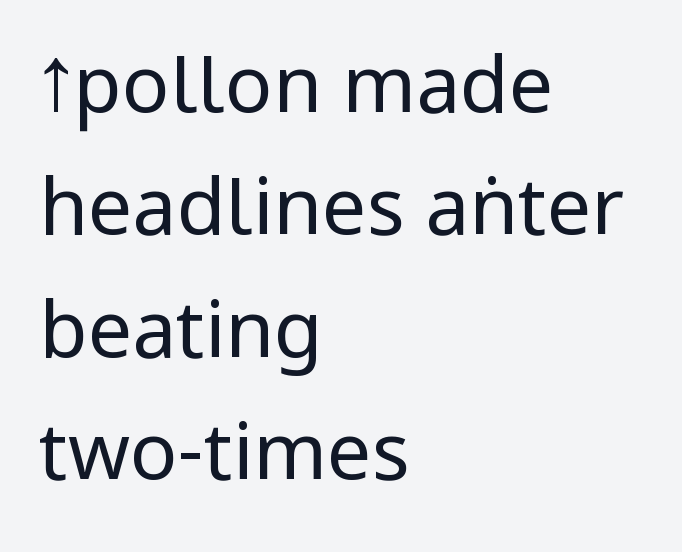
The image shows 79 px regular-weight, condensed sans-serif type, upright; set left-aligned, normal line spacing (1.55x), normal letter spacing, not underlined; low stroke contrast and a large x-height.
